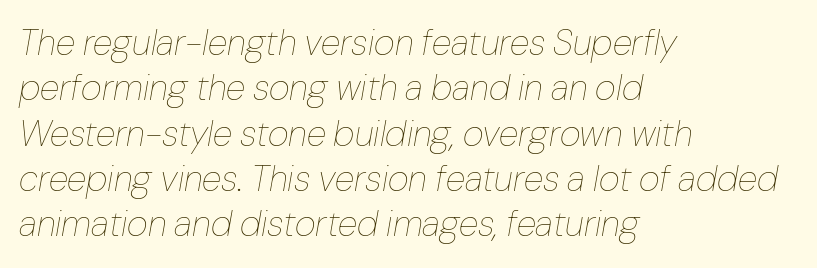
{"italic": "yes", "lean": "right", "slant_degrees": 10, "bold": "no", "weight": "thin", "width": "normal", "stroke_contrast": "low", "x_height": "medium", "monospaced": "no", "underline": "no", "align": "left", "line_spacing": "normal", "line_spacing_ratio": 1.26, "letter_spacing": "normal", "letter_spacing_em": 0.0, "glyph_px": 36}
